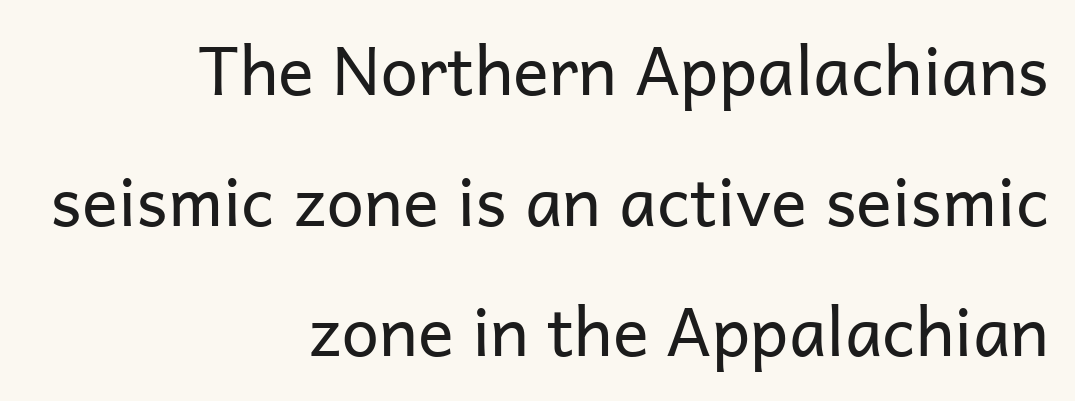
The image shows 67 px regular-weight sans-serif type, upright; set right-aligned, loose line spacing (1.95x), normal letter spacing, not underlined; low stroke contrast and a medium x-height.
